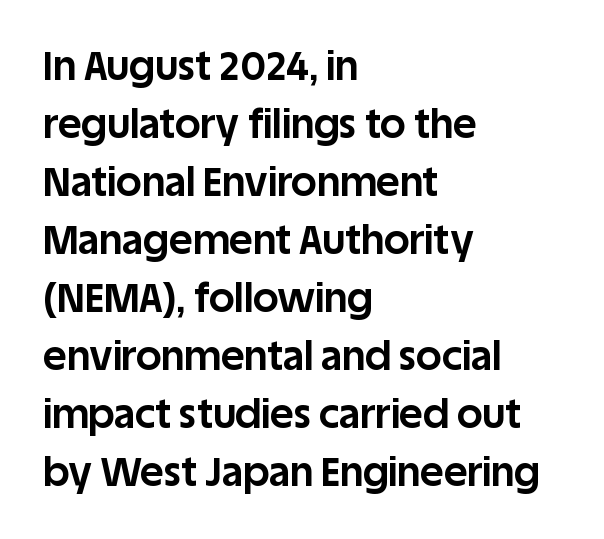
Q: Is the text bold? A: Yes.
Q: Is the text italic (slanted)? A: No, it is upright.
Q: Is the typeface a serif or a sans-serif typeface? A: Sans-serif.
Q: Is the text underlined? A: No.
Q: How is the paragraph aligned? A: Left-aligned.
Q: Is the spacing between letters normal or unusually wide? A: Normal.
Q: Is the spacing between lines tight, normal or loose? A: Normal.
Q: Width (condensed, normal, or wide)? A: Normal.
Q: Stroke contrast? A: Low.
Q: x-height? A: Large.
Q: Monospaced? A: No.
